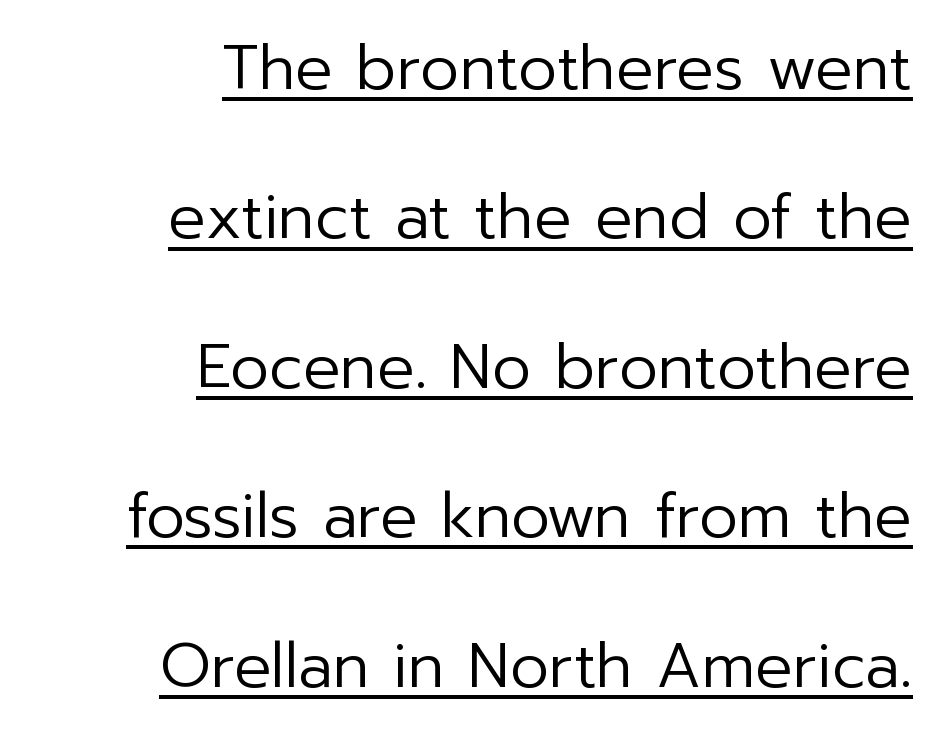
Q: Is the text bold? A: No.
Q: Is the text italic (slanted)? A: No, it is upright.
Q: Is the typeface a serif or a sans-serif typeface? A: Sans-serif.
Q: Is the text underlined? A: Yes.
Q: How is the paragraph aligned? A: Right-aligned.
Q: Is the spacing between letters normal or unusually wide? A: Normal.
Q: Is the spacing between lines tight, normal or loose? A: Loose.
Q: Width (condensed, normal, or wide)? A: Normal.
Q: Stroke contrast? A: Low.
Q: x-height? A: Medium.
Q: Monospaced? A: No.
